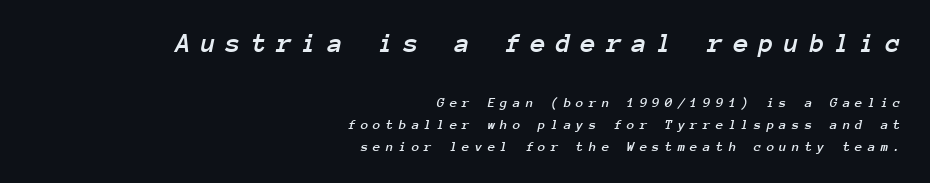
{"italic": "yes", "lean": "right", "slant_degrees": 12, "width": "normal", "stroke_contrast": "low", "x_height": "medium", "monospaced": "yes", "underline": "no", "align": "right", "line_spacing": "normal", "line_spacing_ratio": 1.56, "letter_spacing": "wide", "letter_spacing_em": 0.36, "larger_block": "first", "size_ratio": 2.0, "glyph_px": 28}
